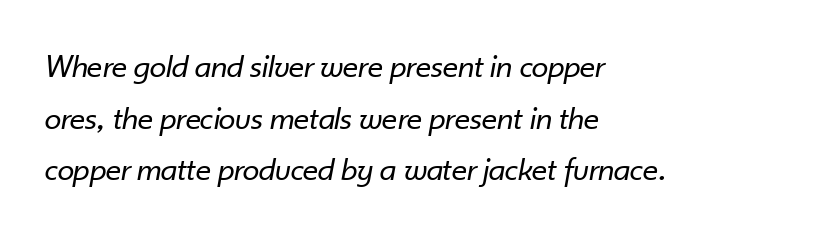
{"italic": "yes", "lean": "right", "slant_degrees": 10, "bold": "no", "weight": "regular", "width": "normal", "stroke_contrast": "low", "x_height": "small", "monospaced": "no", "underline": "no", "align": "left", "line_spacing": "normal", "line_spacing_ratio": 1.52, "letter_spacing": "normal", "letter_spacing_em": 0.0, "glyph_px": 34}
